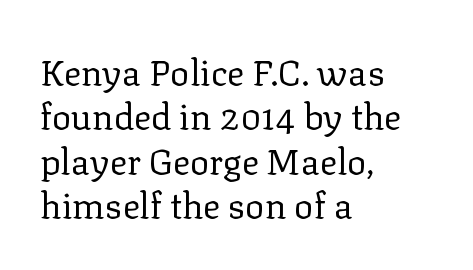
The image shows 36 px regular-weight serif type, upright; set left-aligned, line spacing 1.23x, normal letter spacing, not underlined; low stroke contrast and a medium x-height.
